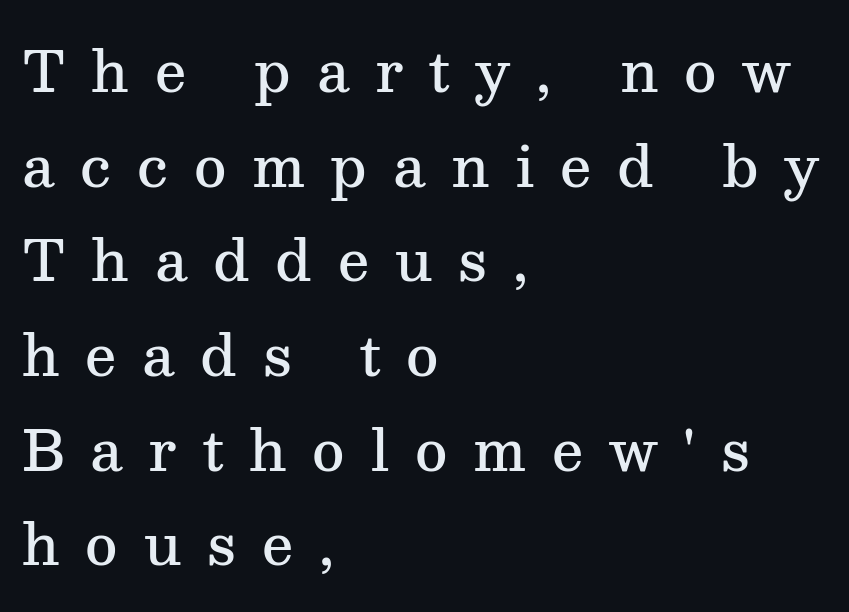
The strip under each line holds only bare page. The type family on display is of the serif kind. This sample has the flowing, uneven cadence of proportional lettering. This block has exactly the height ordinary leading produces. Notice how the passage keeps a crisp vertical edge on the left only. The font's upright variant was chosen for this text.
